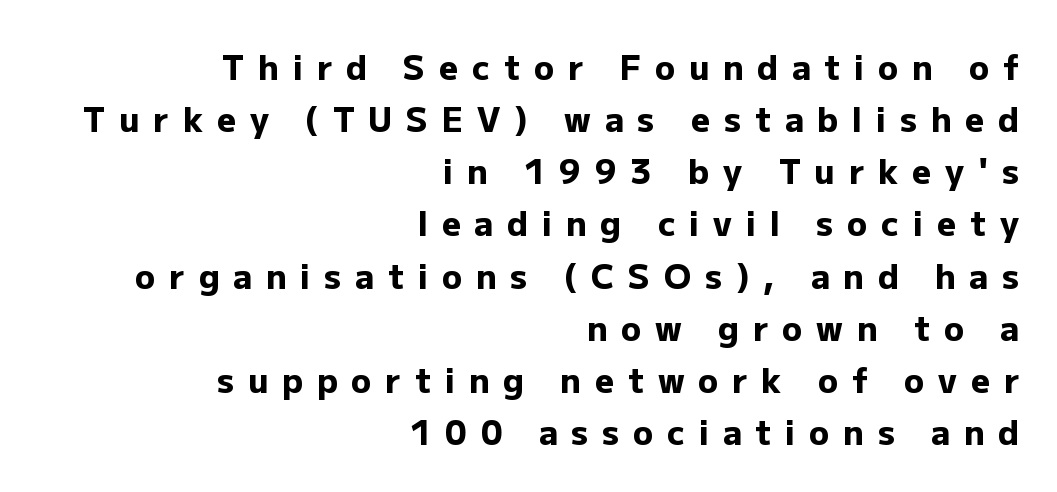
Q: Is the text bold? A: Yes.
Q: Is the text italic (slanted)? A: No, it is upright.
Q: Is the typeface a serif or a sans-serif typeface? A: Sans-serif.
Q: Is the text underlined? A: No.
Q: How is the paragraph aligned? A: Right-aligned.
Q: Is the spacing between letters normal or unusually wide? A: Unusually wide.
Q: Is the spacing between lines tight, normal or loose? A: Normal.
Q: Width (condensed, normal, or wide)? A: Normal.
Q: Stroke contrast? A: Low.
Q: x-height? A: Medium.
Q: Monospaced? A: No.
